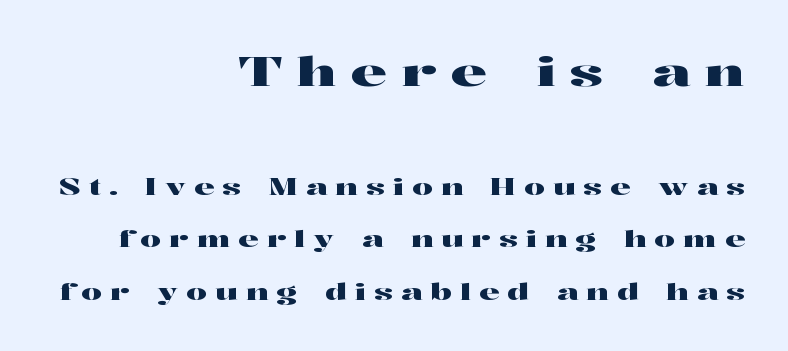
Notice how the stems are strictly vertical — no italics here. The font family rendered here belongs to the serif group. Teacher's note: observe the even right margin — that is flush-right alignment. The gaps between neighbouring characters are conspicuously large.
